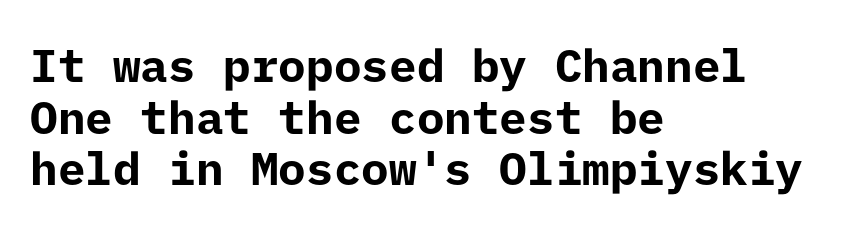
{"serif": "no", "italic": "no", "bold": "yes", "weight": "bold", "width": "normal", "stroke_contrast": "low", "x_height": "medium", "underline": "no", "align": "left", "line_spacing": "tight", "line_spacing_ratio": 1.12, "letter_spacing": "normal", "letter_spacing_em": 0.0, "glyph_px": 46}
